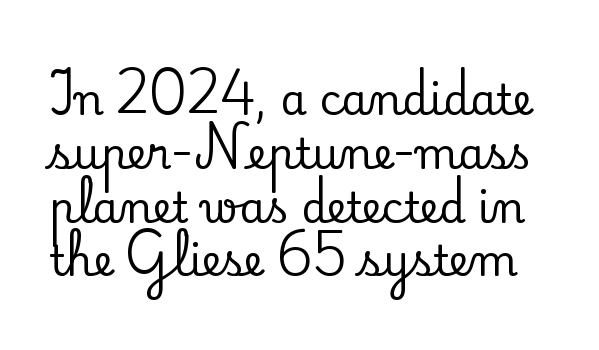
Q: Is the text italic (slanted)? A: No, it is upright.
Q: Is the typeface a serif or a sans-serif typeface? A: Serif.
Q: Is the text underlined? A: No.
Q: Is the spacing between letters normal or unusually wide? A: Normal.
Q: Is the spacing between lines tight, normal or loose? A: Normal.
Q: Width (condensed, normal, or wide)? A: Normal.
Q: Stroke contrast? A: Low.
Q: x-height? A: Small.
Q: Monospaced? A: No.
